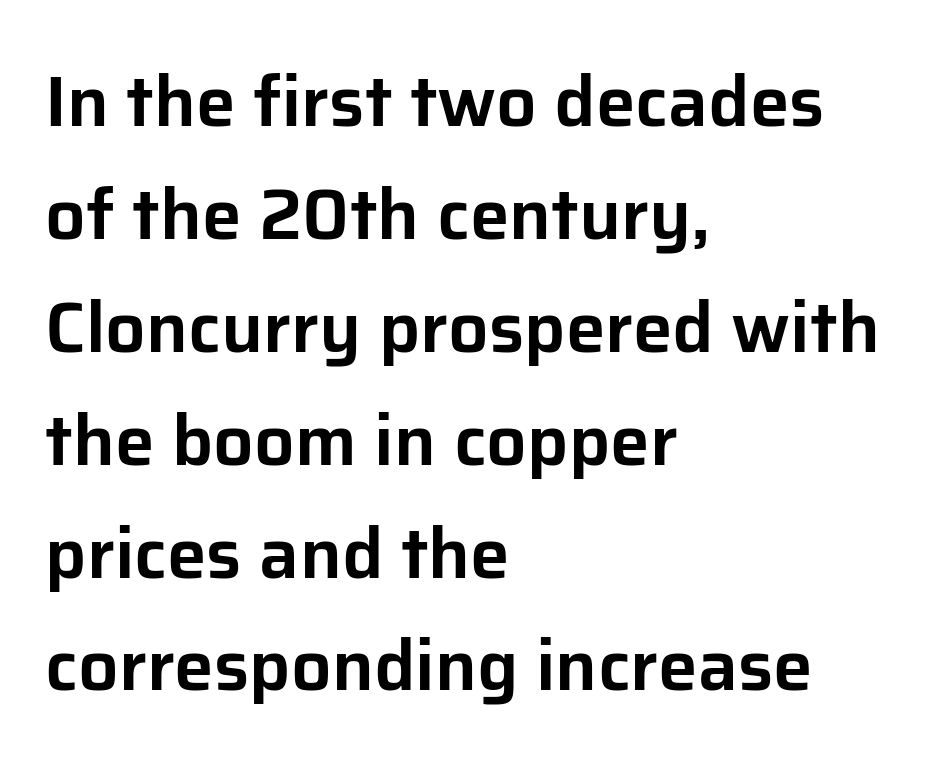
{"serif": "no", "italic": "no", "width": "normal", "stroke_contrast": "low", "x_height": "medium", "monospaced": "no", "underline": "no", "align": "left", "line_spacing": "normal", "line_spacing_ratio": 1.59, "letter_spacing": "normal", "letter_spacing_em": 0.0, "glyph_px": 71}
